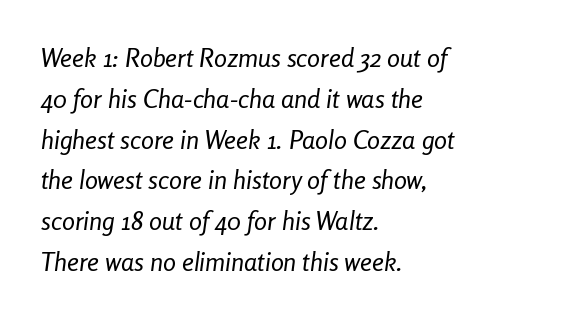
What's the leading like? Ordinary, nothing unusual. Slant detected: the letters are inclined. All the whitespace from short lines collects on the right. Each word holds together tightly as a unit, with standard inter-letter gaps.
